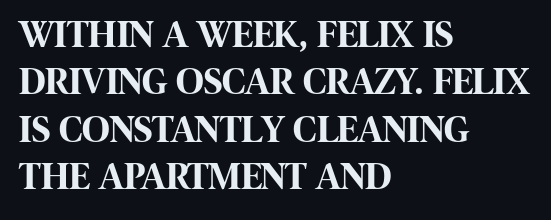
The image shows 38 px bold, condensed sans-serif type, upright; set left-aligned, normal line spacing (1.25x), normal letter spacing, not underlined; high stroke contrast and a large x-height.
